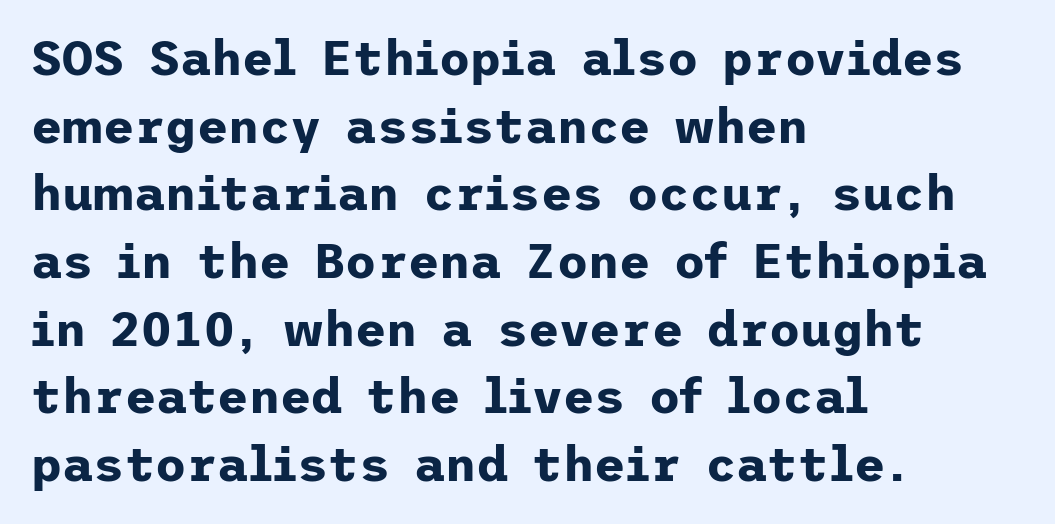
The axis of the letterforms is exactly vertical. Typographic density is high because the face is bold. Check where the strokes stop: nothing finishes them off — pure sans. The line texture is even and compact thanks to regular tracking.
